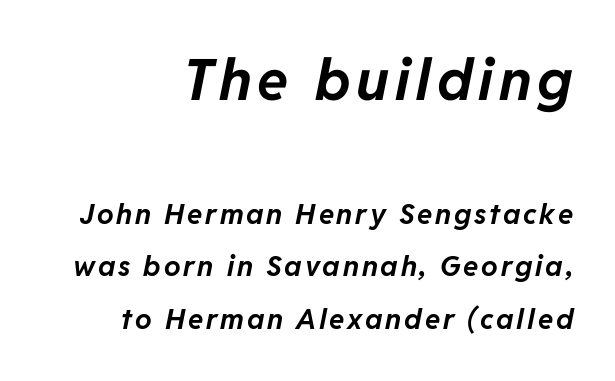
Caption: upper text group enlarged, lower text group reduced. Spacing verdict: proportional, widths tailored to each character. These lines carry a lot of weight — the face is fully bold. These lines stack with their right ends in a neat column. Posture: slanted. Quick note: underline off.
